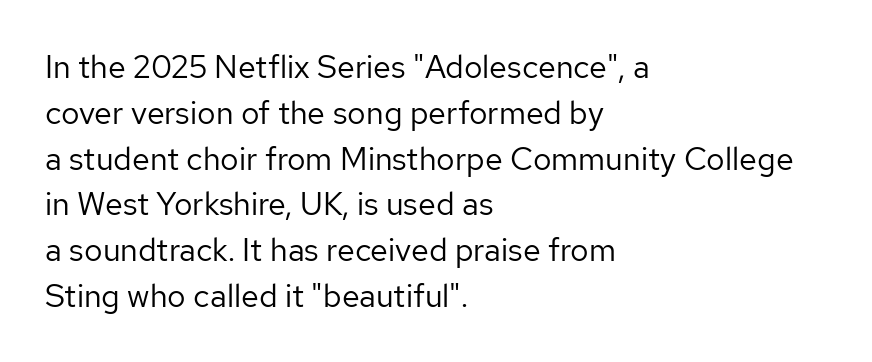
The image shows 32 px regular-weight sans-serif type, upright; set left-aligned, normal line spacing (1.43x), normal letter spacing, not underlined; low stroke contrast and a medium x-height.
